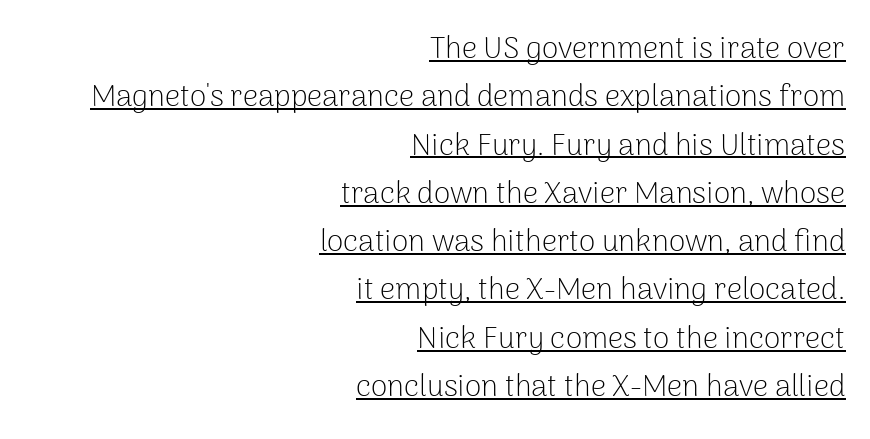
The image shows 30 px light sans-serif type, upright; set right-aligned, normal line spacing (1.61x), normal letter spacing, underlined; low stroke contrast and a medium x-height.
